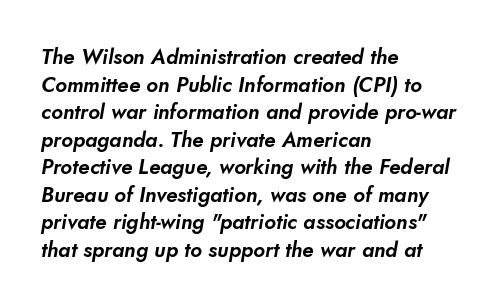
Q: Is the text underlined? A: No.
Q: How is the paragraph aligned? A: Left-aligned.
Q: Is the spacing between letters normal or unusually wide? A: Normal.
Q: Is the spacing between lines tight, normal or loose? A: Normal.
